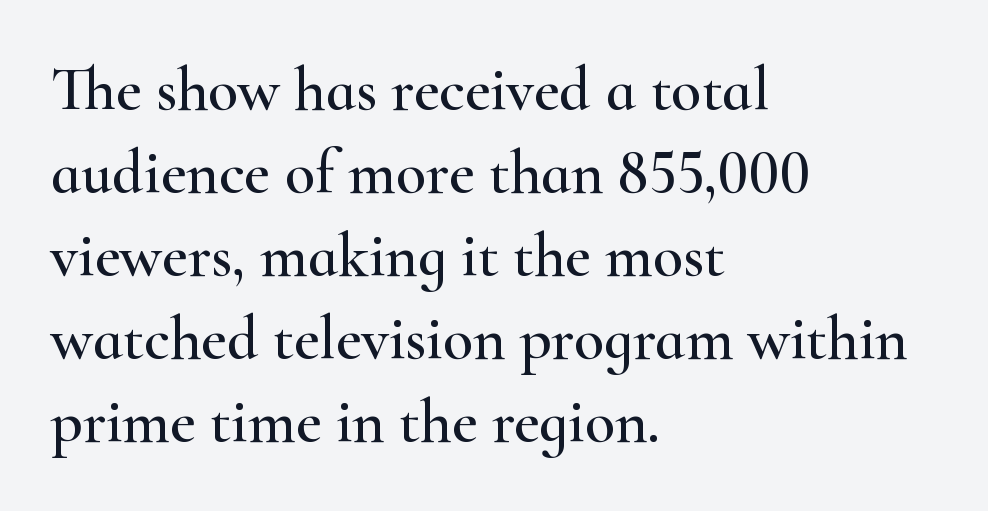
Q: Is the text italic (slanted)? A: No, it is upright.
Q: Is the typeface a serif or a sans-serif typeface? A: Serif.
Q: Is the text underlined? A: No.
Q: How is the paragraph aligned? A: Left-aligned.
Q: Is the spacing between letters normal or unusually wide? A: Normal.
Q: Is the spacing between lines tight, normal or loose? A: Normal.
Q: Width (condensed, normal, or wide)? A: Wide.
Q: Stroke contrast? A: High.
Q: x-height? A: Small.
Q: Monospaced? A: No.
